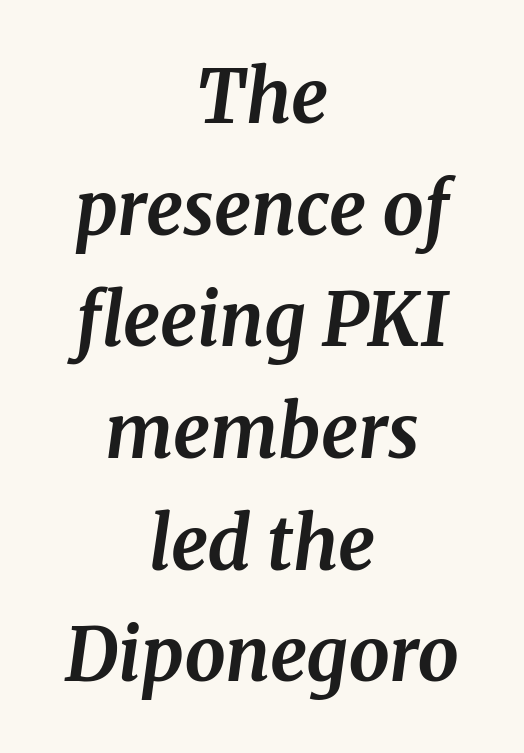
Q: Is the text bold? A: Yes.
Q: Is the text italic (slanted)? A: Yes, it leans right by about 8 degrees.
Q: Is the typeface a serif or a sans-serif typeface? A: Serif.
Q: Is the text underlined? A: No.
Q: How is the paragraph aligned? A: Centered.
Q: Is the spacing between letters normal or unusually wide? A: Normal.
Q: Is the spacing between lines tight, normal or loose? A: Normal.
Q: Width (condensed, normal, or wide)? A: Normal.
Q: Stroke contrast? A: Medium.
Q: x-height? A: Medium.
Q: Monospaced? A: No.
